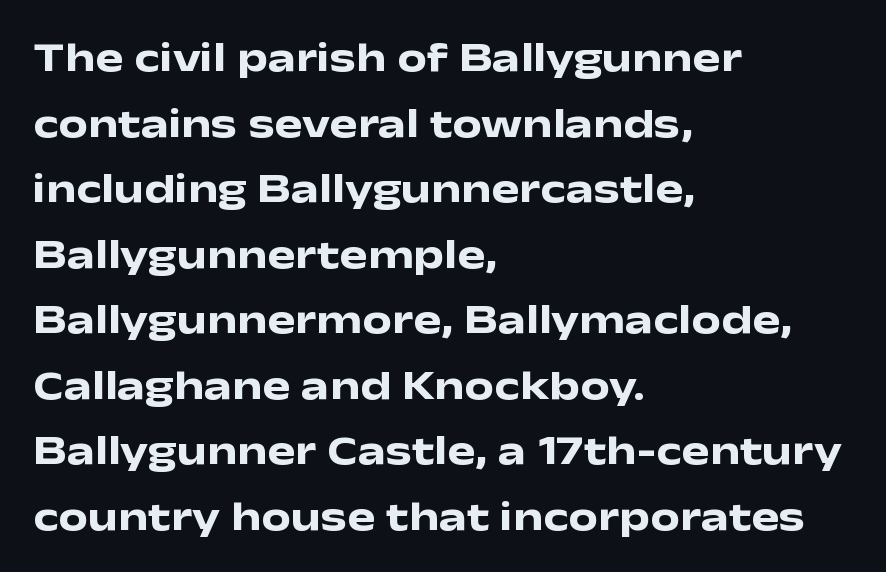
The image shows 42 px heavy, wide sans-serif type, upright; set left-aligned, normal line spacing (1.56x), normal letter spacing, not underlined; low stroke contrast and a medium x-height.
